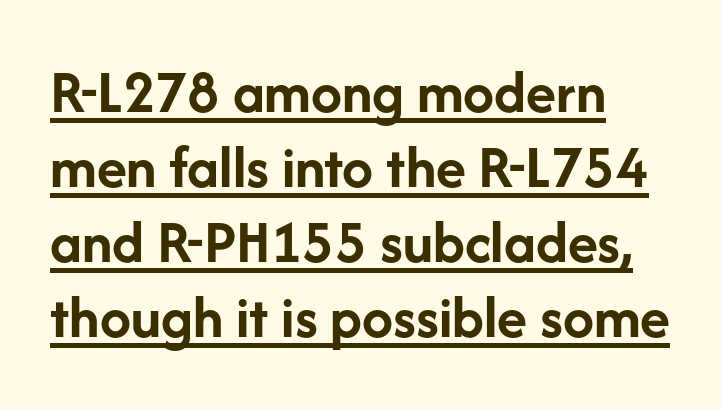
Short and long lines alike share a common starting point at left. Does the weight exceed regular? Yes, all the way to bold. This is the regular roman posture of the typeface. A baseline rule has been typeset under these characters.
